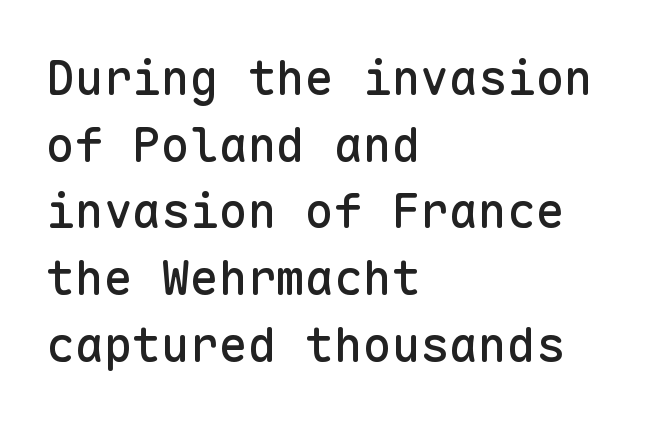
Q: Is the text italic (slanted)? A: No, it is upright.
Q: Is the typeface a serif or a sans-serif typeface? A: Sans-serif.
Q: Is the text underlined? A: No.
Q: How is the paragraph aligned? A: Left-aligned.
Q: Is the spacing between letters normal or unusually wide? A: Normal.
Q: Is the spacing between lines tight, normal or loose? A: Normal.
Q: Width (condensed, normal, or wide)? A: Normal.
Q: Stroke contrast? A: Low.
Q: x-height? A: Medium.
Q: Monospaced? A: Yes.
